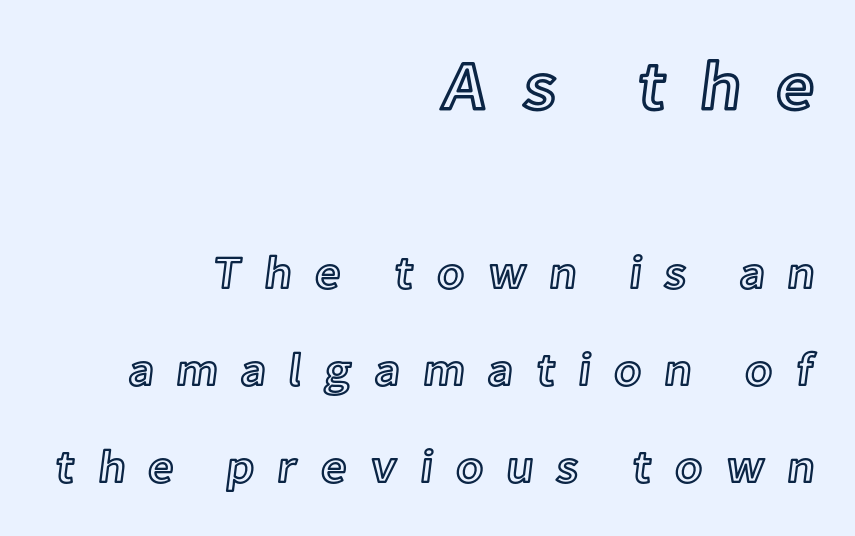
Q: Is the text italic (slanted)? A: Yes.
Q: Is the text underlined? A: No.
Q: How is the paragraph aligned? A: Right-aligned.
Q: Is the spacing between letters normal or unusually wide? A: Unusually wide.
Q: Is the spacing between lines tight, normal or loose? A: Loose.
Q: Which block of text is set in a larger size, the first (top) or the second (bottom)? A: The first (top) one.
Q: Width (condensed, normal, or wide)? A: Normal.
Q: x-height? A: Medium.
Q: Monospaced? A: No.
